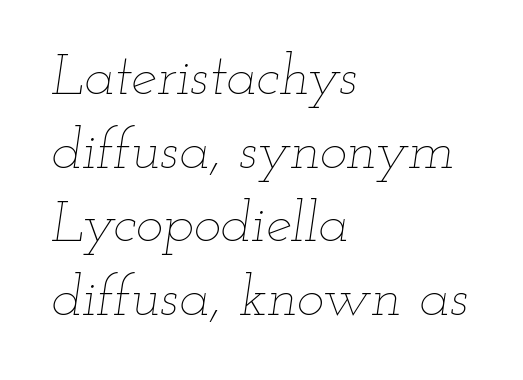
{"italic": "yes", "lean": "right", "slant_degrees": 12, "bold": "no", "weight": "thin", "width": "wide", "stroke_contrast": "low", "x_height": "small", "monospaced": "no", "underline": "no", "align": "left", "line_spacing": "normal", "line_spacing_ratio": 1.27, "letter_spacing": "normal", "letter_spacing_em": 0.0, "glyph_px": 58}
